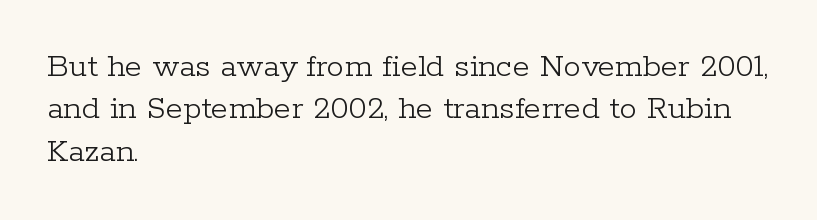
{"serif": "yes", "italic": "no", "bold": "no", "weight": "light", "width": "normal", "stroke_contrast": "low", "x_height": "medium", "monospaced": "no", "underline": "no", "align": "left", "line_spacing_ratio": 1.21, "letter_spacing": "normal", "letter_spacing_em": 0.0, "glyph_px": 35}
